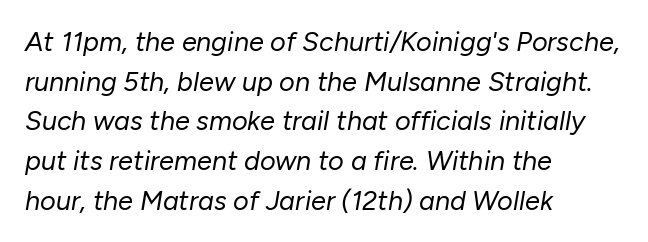
{"italic": "yes", "lean": "right", "slant_degrees": 10, "bold": "no", "underline": "no", "align": "left", "line_spacing": "normal", "line_spacing_ratio": 1.47, "letter_spacing": "normal", "letter_spacing_em": 0.0, "glyph_px": 27}
